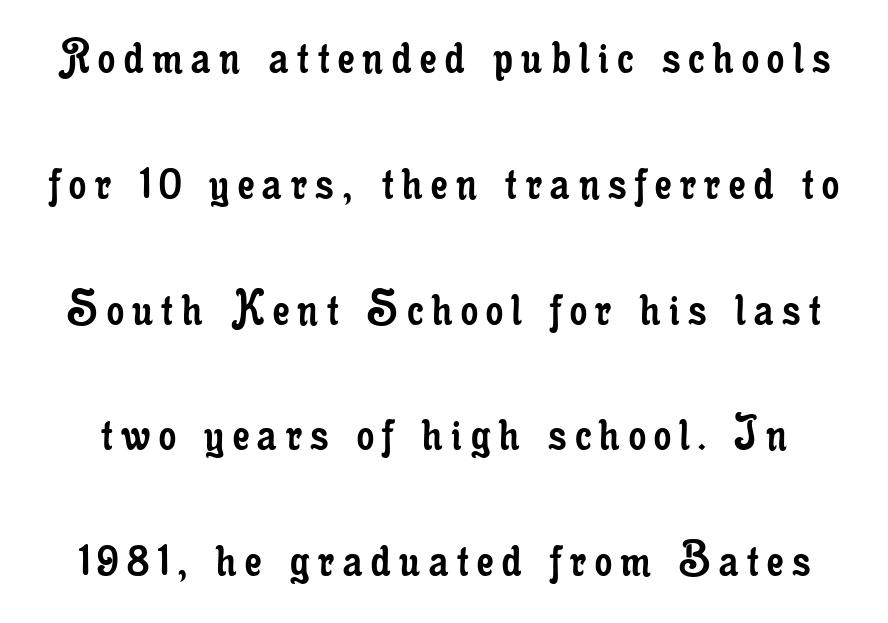
Q: Is the text bold? A: No.
Q: Is the text italic (slanted)? A: No, it is upright.
Q: Is the typeface a serif or a sans-serif typeface? A: Serif.
Q: Is the text underlined? A: No.
Q: Is the spacing between lines tight, normal or loose? A: Loose.
Q: Width (condensed, normal, or wide)? A: Condensed.
Q: Stroke contrast? A: Low.
Q: x-height? A: Small.
Q: Monospaced? A: No.
